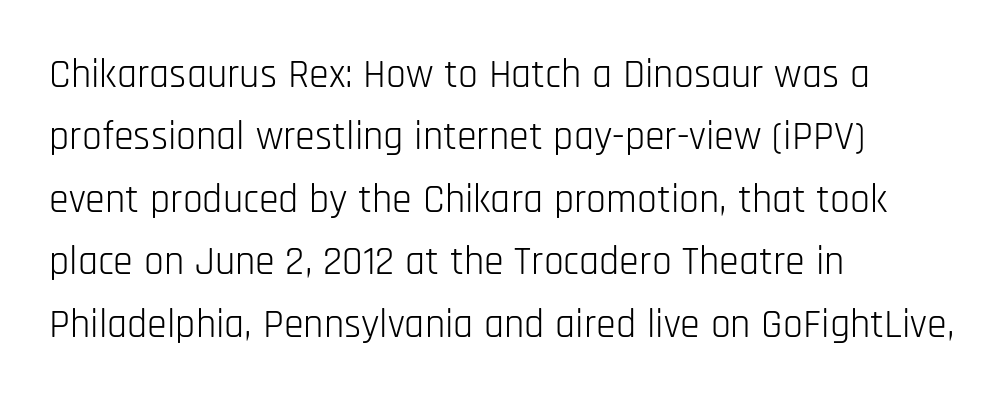
{"serif": "no", "italic": "no", "bold": "no", "weight": "light", "width": "condensed", "stroke_contrast": "low", "x_height": "large", "monospaced": "no", "underline": "no", "align": "left", "line_spacing": "normal", "line_spacing_ratio": 1.56, "letter_spacing": "normal", "letter_spacing_em": 0.0, "glyph_px": 40}
